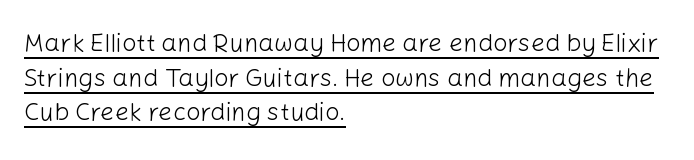
Q: Is the text bold? A: No.
Q: Is the text italic (slanted)? A: No, it is upright.
Q: Is the text underlined? A: Yes.
Q: How is the paragraph aligned? A: Left-aligned.
Q: Is the spacing between letters normal or unusually wide? A: Normal.
Q: Is the spacing between lines tight, normal or loose? A: Normal.
